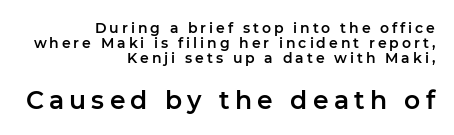
The composition opens small and finishes big. Each word looks stretched out because of the extra space between its letters. The area under the type is left untouched. This block would grow much taller if given ordinary leading; it's compressed now. The type sits square on the baseline with zero lean.
